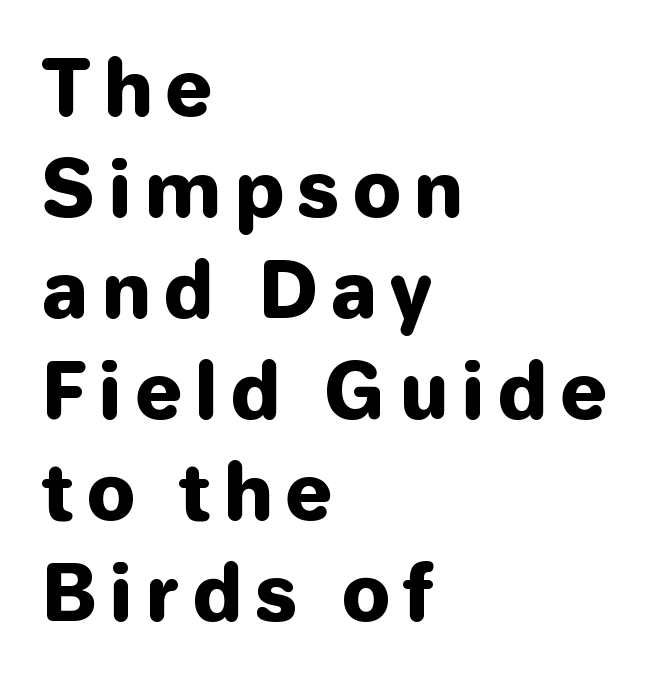
Posture: vertical. The lines in this sample share a left origin and differ only in where they stop. Just letters on the line, the space beneath them empty. Weight check: bold — yes, fully. The rendering uses natural spacing where letterforms have individual widths. The block of text has a typical density, with ordinary space between rows.
